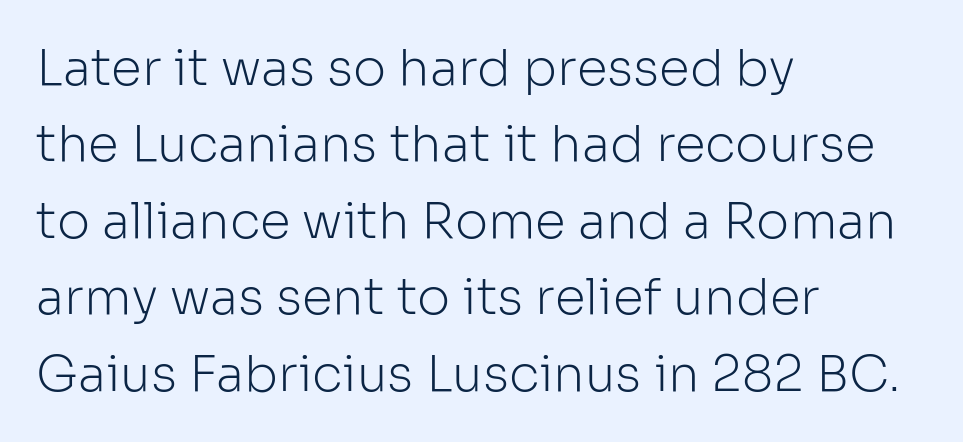
Q: Is the text bold? A: No.
Q: Is the text italic (slanted)? A: No, it is upright.
Q: Is the typeface a serif or a sans-serif typeface? A: Sans-serif.
Q: Is the text underlined? A: No.
Q: How is the paragraph aligned? A: Left-aligned.
Q: Is the spacing between letters normal or unusually wide? A: Normal.
Q: Is the spacing between lines tight, normal or loose? A: Normal.
Q: Width (condensed, normal, or wide)? A: Normal.
Q: Stroke contrast? A: Low.
Q: x-height? A: Medium.
Q: Monospaced? A: No.
